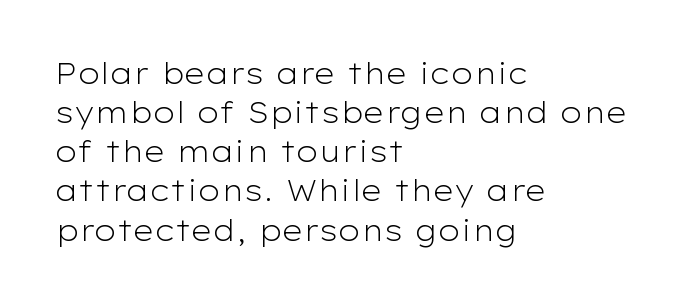
{"serif": "no", "italic": "no", "bold": "no", "weight": "light", "width": "wide", "stroke_contrast": "low", "x_height": "medium", "monospaced": "no", "underline": "no", "align": "left", "line_spacing": "normal", "line_spacing_ratio": 1.35, "letter_spacing": "normal", "letter_spacing_em": 0.0, "glyph_px": 29}
